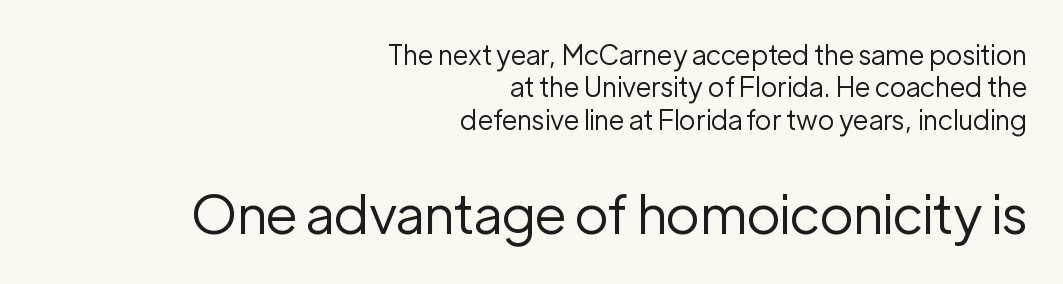
{"serif": "no", "italic": "no", "bold": "no", "weight": "regular", "width": "normal", "stroke_contrast": "low", "x_height": "medium", "monospaced": "no", "underline": "no", "align": "right", "line_spacing_ratio": 1.2, "letter_spacing": "normal", "letter_spacing_em": 0.0, "larger_block": "second", "size_ratio": 2.0, "glyph_px": 54}
